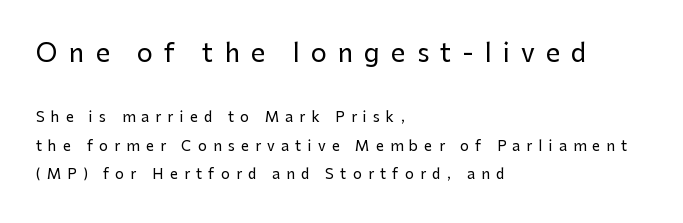
The typography opts for an upright posture over an oblique one. Reading down the column, the eye jumps a long way to each next line. Between one letter and the next there's a generous, obvious gap. The words here are not underlined. Short and long lines alike share a common starting point at left. Two sizes are in play, and the larger belongs to the first block.
